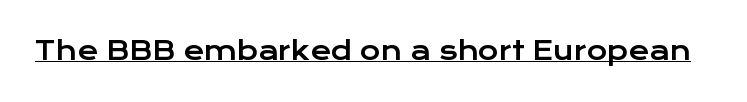
You can tell it's not italic because the verticals are truly vertical. Honestly, the letter spacing is just normal — you wouldn't notice it. Students, observe the line beneath the letters — that is underlining.
